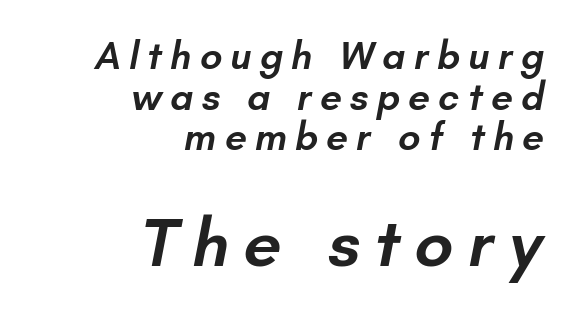
The image shows 68 px semibold sans-serif type; set right-aligned, tight line spacing (1.04x), unusually wide letter spacing (+0.21 em), not underlined; the second (bottom) block is 1.74x larger; low stroke contrast and a small x-height.
